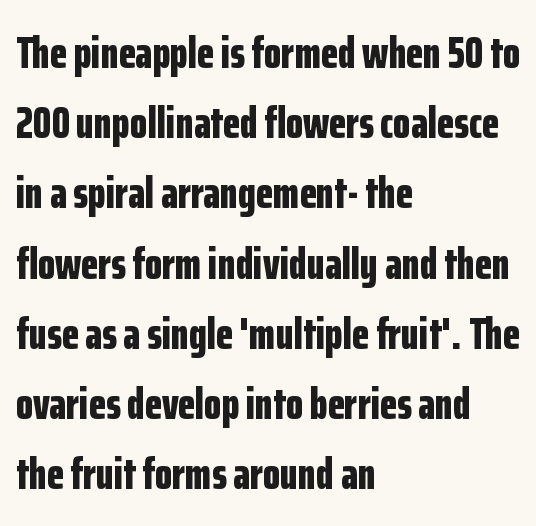
The image shows 45 px bold, condensed sans-serif type, upright; set left-aligned, normal line spacing (1.56x), normal letter spacing, not underlined; low stroke contrast and a medium x-height.
